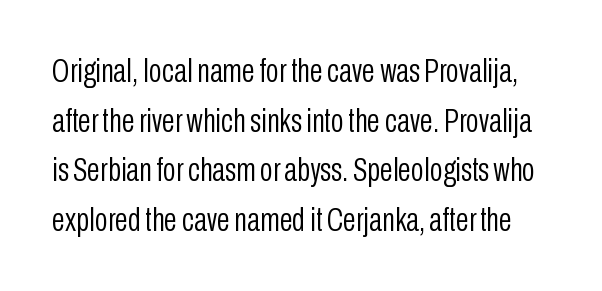
Q: Is the text bold? A: No.
Q: Is the text italic (slanted)? A: No, it is upright.
Q: Is the typeface a serif or a sans-serif typeface? A: Sans-serif.
Q: Is the text underlined? A: No.
Q: Is the spacing between letters normal or unusually wide? A: Normal.
Q: Is the spacing between lines tight, normal or loose? A: Normal.
Q: Width (condensed, normal, or wide)? A: Condensed.
Q: Stroke contrast? A: Low.
Q: x-height? A: Medium.
Q: Monospaced? A: No.
